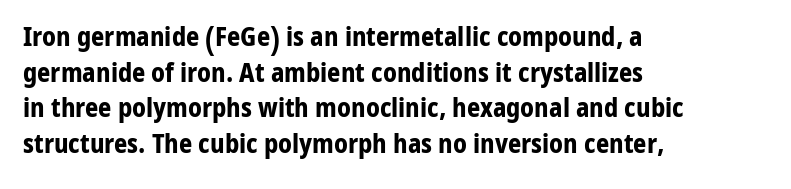
Descenders are the only things crossing below the line. Weight: bold. The tracking reads as untouched default to a designer's eye. A typesetter would mark this as roman, not italic.
